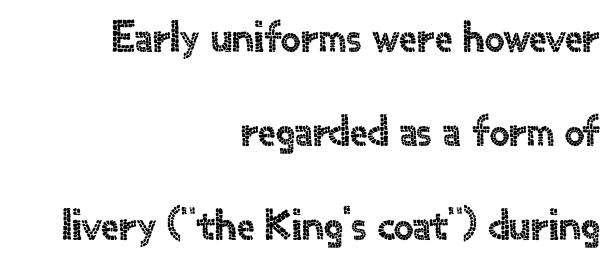
{"serif": "no", "italic": "no", "width": "normal", "x_height": "small", "monospaced": "no", "underline": "no", "align": "right", "line_spacing": "loose", "line_spacing_ratio": 2.14, "letter_spacing": "normal", "letter_spacing_em": 0.0, "glyph_px": 44}
